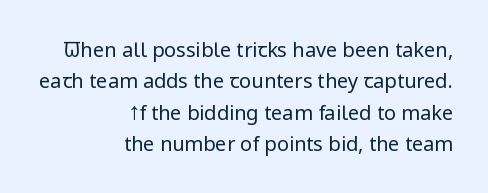
Compared with typical paragraphs, the rows here are spaced about the same. Characters follow at the spacing the type designer built in. Ascenders rise straight up at ninety degrees. The strip under each line holds only bare page.
